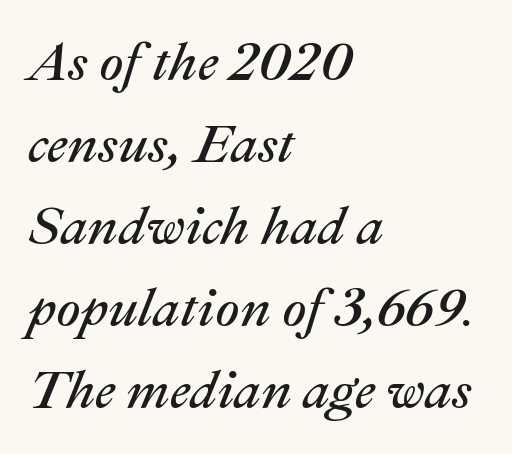
The font is comparable to plain body text, perhaps lighter. Leading: standard. Here the designer chose a conventional face with non-uniform glyph widths. All the whitespace from short lines collects on the right.
